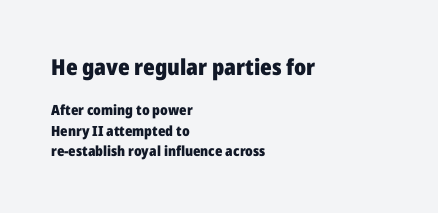
Each row of text sits above clean, open space. You'd pick this weight for a headline — it's a proper bold. The designer left line spacing at the default. This is roman type, the default non-slanted kind.
